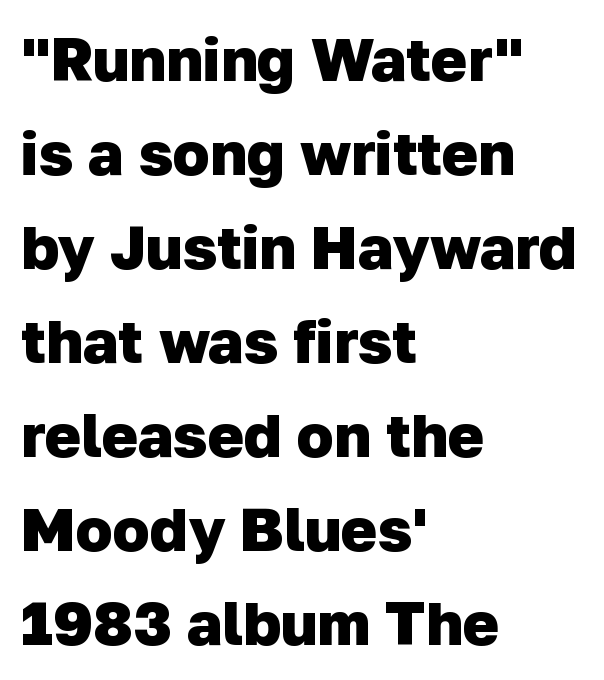
Q: Is the text bold? A: Yes.
Q: Is the typeface a serif or a sans-serif typeface? A: Sans-serif.
Q: Is the text underlined? A: No.
Q: How is the paragraph aligned? A: Left-aligned.
Q: Is the spacing between letters normal or unusually wide? A: Normal.
Q: Is the spacing between lines tight, normal or loose? A: Normal.
Q: Width (condensed, normal, or wide)? A: Normal.
Q: Stroke contrast? A: Low.
Q: x-height? A: Medium.
Q: Monospaced? A: No.
